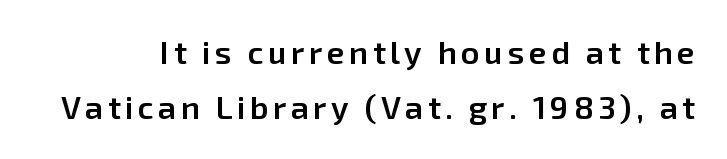
The image shows 32 px semibold sans-serif type, upright; set line spacing 1.73x, not underlined; low stroke contrast and a medium x-height.
